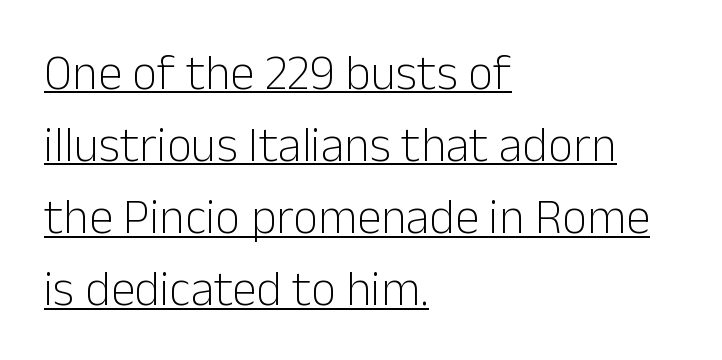
In designer terms, the underline attribute is active on this setting. If you measured baseline to baseline, you'd find a middling distance. No letter is thick-stroked: the sample isn't bold. Each letter keeps its own natural width here, so spacing adapts to shape. In terms of letterform style, serifs are entirely absent. A typesetter would call this zero additional tracking.
